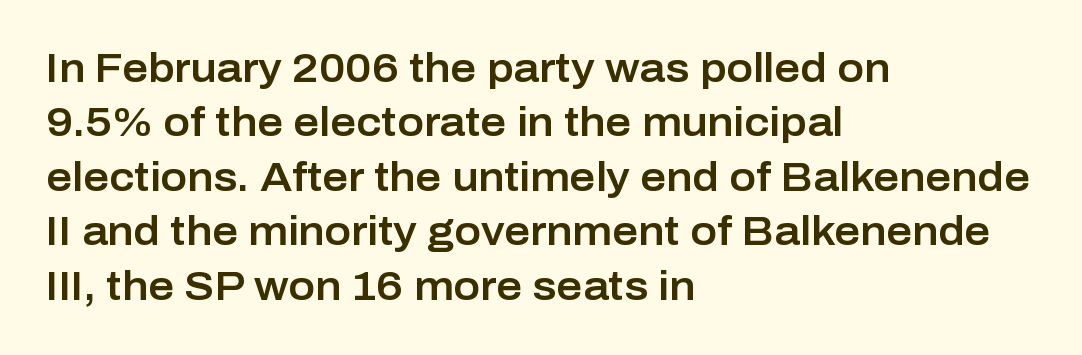
The image shows 40 px sans-serif type, upright; set left-aligned, normal line spacing (1.36x), normal letter spacing, not underlined; low stroke contrast and a medium x-height.
